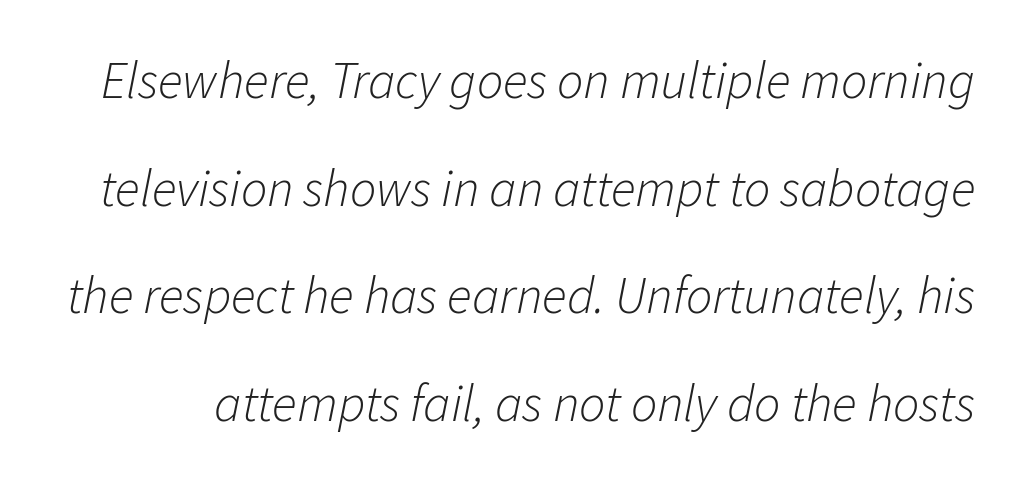
The image shows 52 px light type, italic (leaning right); set loose line spacing (2.07x), normal letter spacing, not underlined; low stroke contrast and a medium x-height.
